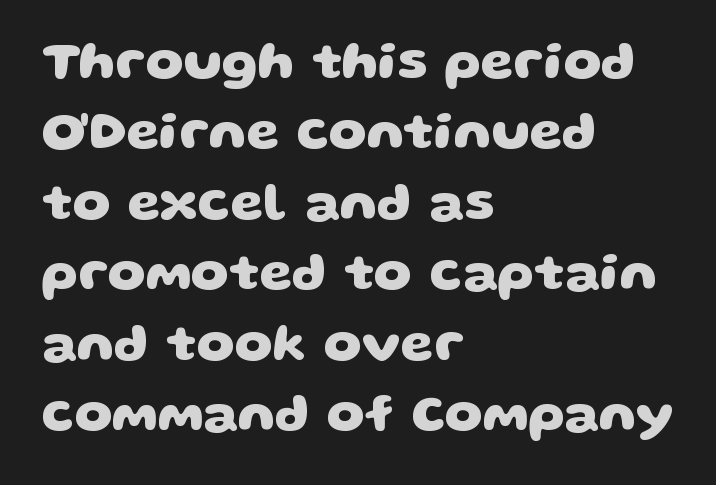
The image shows 53 px heavy, wide sans-serif type; set left-aligned, normal line spacing (1.33x), normal letter spacing, not underlined; low stroke contrast and a large x-height.
